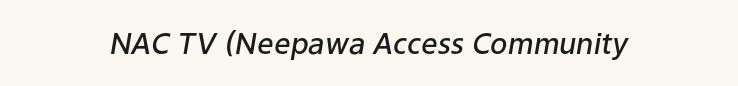
The image shows 29 px semibold type, italic (leaning right); set normal letter spacing, not underlined; low stroke contrast and a medium x-height.
